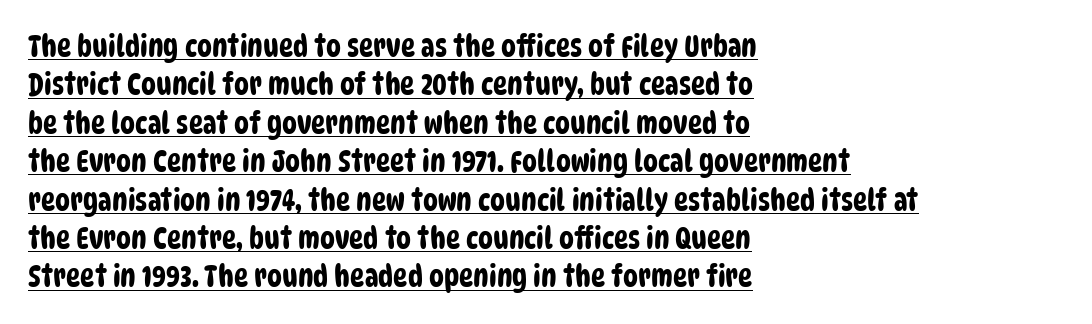
Q: Is the typeface a serif or a sans-serif typeface? A: Sans-serif.
Q: Is the text underlined? A: Yes.
Q: How is the paragraph aligned? A: Left-aligned.
Q: Is the spacing between letters normal or unusually wide? A: Normal.
Q: Is the spacing between lines tight, normal or loose? A: Normal.
Q: Width (condensed, normal, or wide)? A: Condensed.
Q: Stroke contrast? A: Low.
Q: x-height? A: Large.
Q: Monospaced? A: No.
